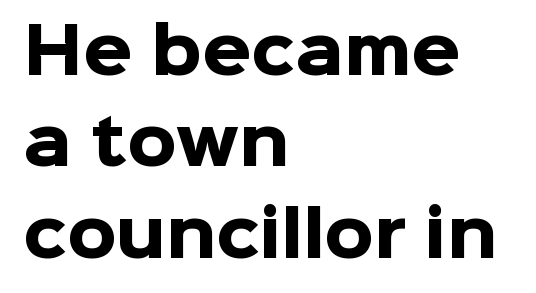
Type style note: lacks serifs. Letters rest on an invisible, unmarked baseline. Regarding leading, the lines here are spaced in the standard way. The passage shown is typed in a proportional face where columns would drift.
